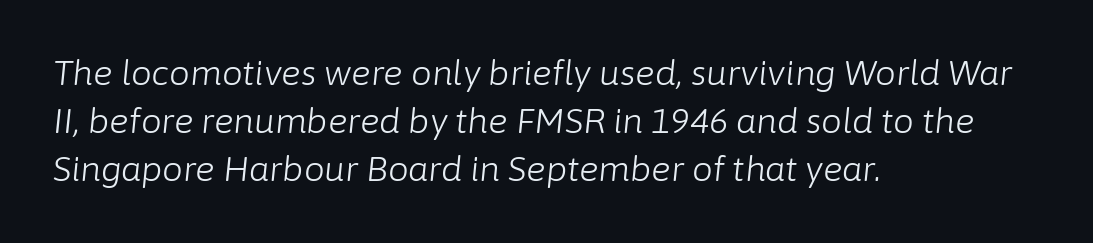
The image shows 33 px light type, italic (leaning right); set left-aligned, normal line spacing (1.45x), normal letter spacing, not underlined; low stroke contrast and a medium x-height.
